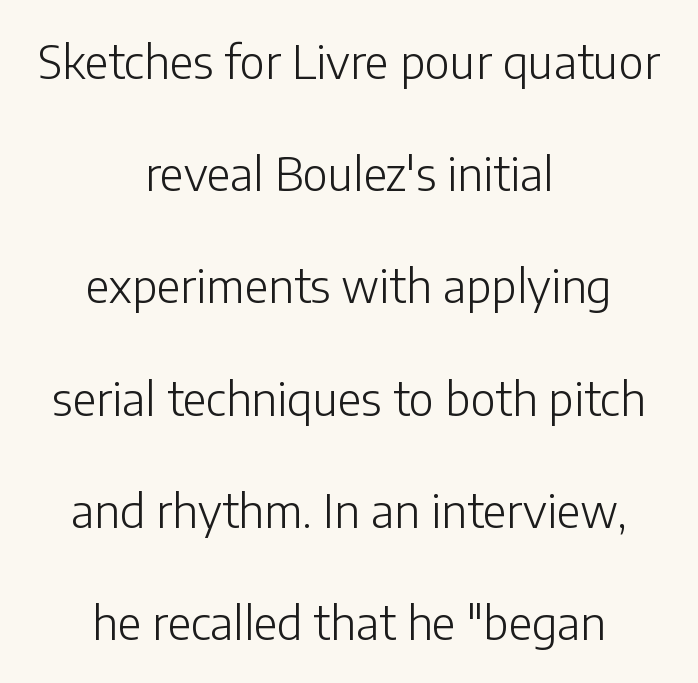
Q: Is the text bold? A: No.
Q: Is the text italic (slanted)? A: No, it is upright.
Q: Is the typeface a serif or a sans-serif typeface? A: Sans-serif.
Q: Is the text underlined? A: No.
Q: How is the paragraph aligned? A: Centered.
Q: Is the spacing between letters normal or unusually wide? A: Normal.
Q: Is the spacing between lines tight, normal or loose? A: Loose.
Q: Width (condensed, normal, or wide)? A: Normal.
Q: Stroke contrast? A: Low.
Q: x-height? A: Medium.
Q: Monospaced? A: No.
